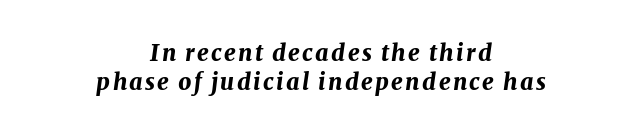
The image shows 23 px bold type, italic (leaning right); set centered, normal line spacing (1.25x), not underlined.
